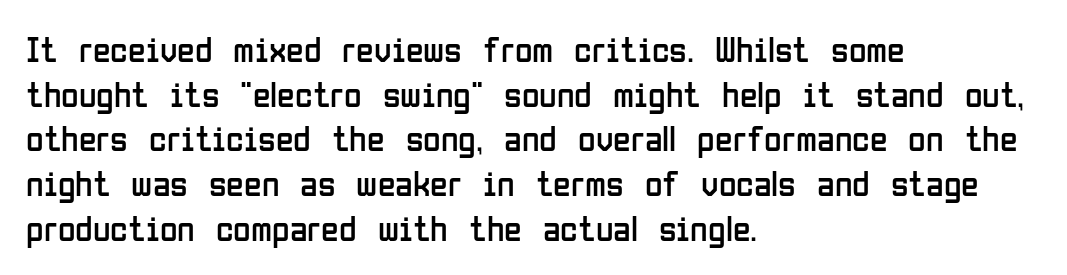
The zone under the glyphs is completely vacant. The face used here is proportionally spaced, like ordinary book or web type. The designer went with a sans here, leaving each stem footless. Ordinary non-slanted type is in use.
